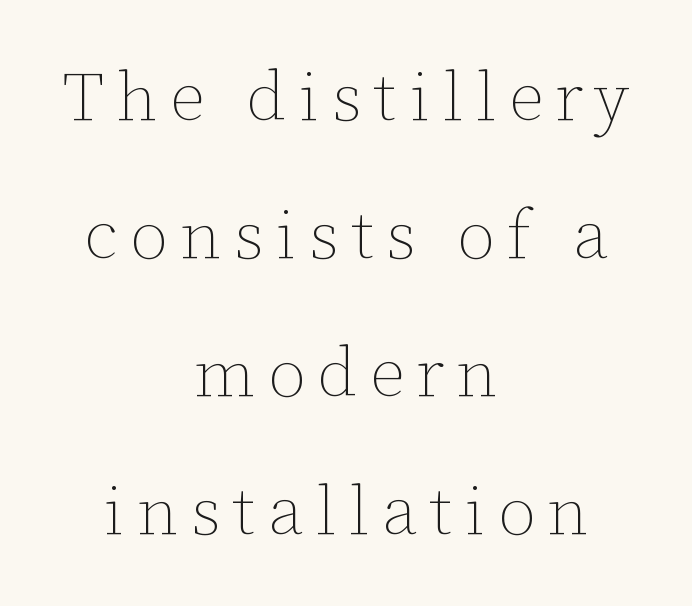
The lettering holds an erect, upright posture throughout. Bold? No — there's no thickening of the strokes. Anything drawn beneath the words? Only blank space. Leading: increased.
